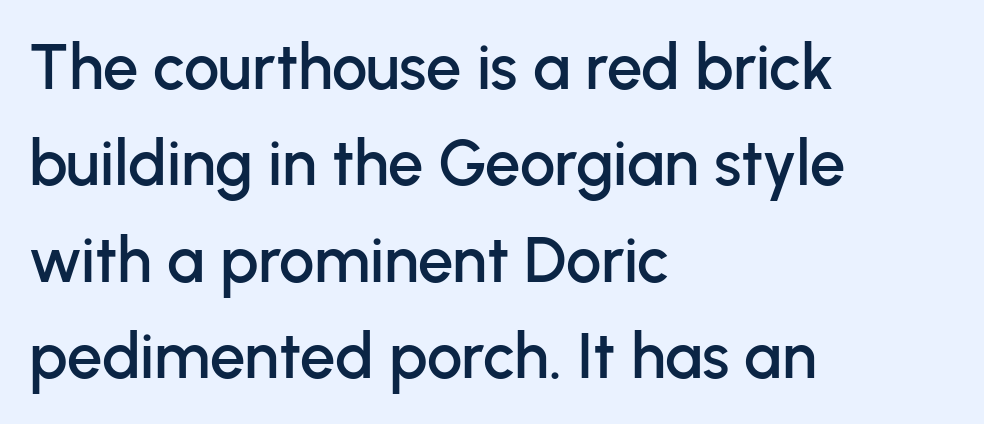
{"serif": "no", "italic": "no", "width": "normal", "stroke_contrast": "low", "x_height": "medium", "monospaced": "no", "underline": "no", "align": "left", "line_spacing": "normal", "line_spacing_ratio": 1.53, "letter_spacing": "normal", "letter_spacing_em": 0.0, "glyph_px": 63}
